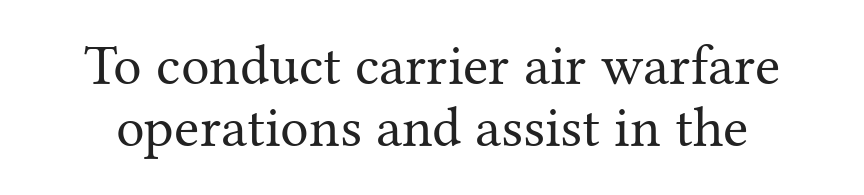
Q: Is the text bold? A: No.
Q: Is the text italic (slanted)? A: No, it is upright.
Q: Is the typeface a serif or a sans-serif typeface? A: Serif.
Q: Is the text underlined? A: No.
Q: Is the spacing between letters normal or unusually wide? A: Normal.
Q: Is the spacing between lines tight, normal or loose? A: Tight.
Q: Width (condensed, normal, or wide)? A: Normal.
Q: Stroke contrast? A: Medium.
Q: x-height? A: Medium.
Q: Monospaced? A: No.
